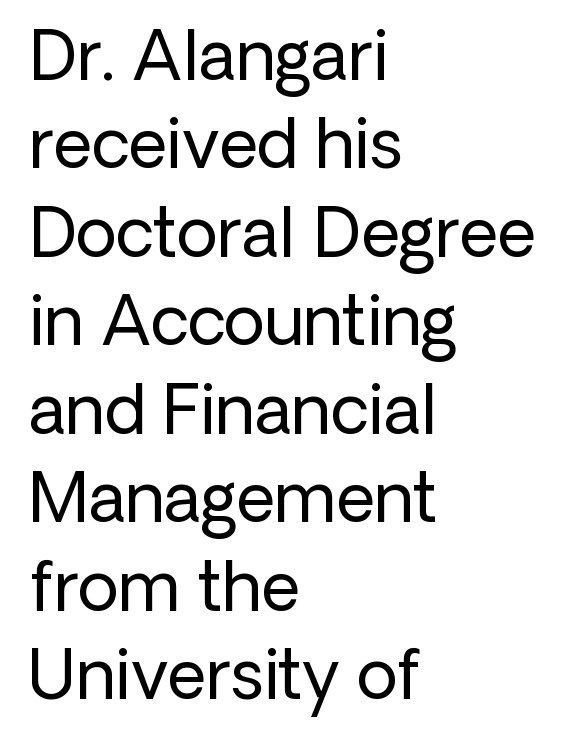
Characters follow at the spacing the type designer built in. Type style note: lacks serifs. Each stroke keeps to a modest, everyday thickness or less. The designer left line spacing at the default. Underlining? Definitely not there.
